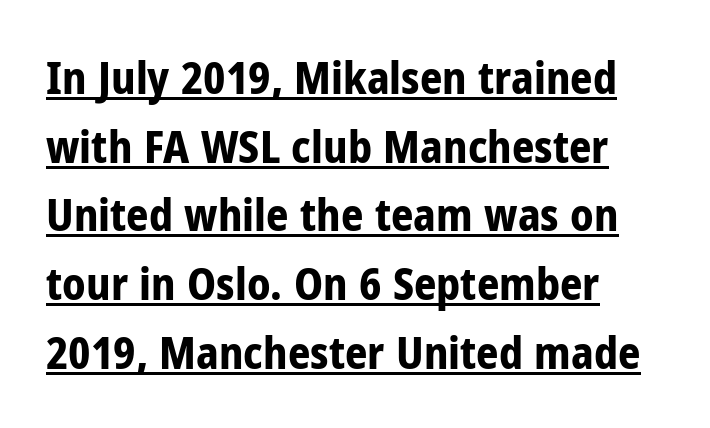
{"serif": "no", "italic": "no", "bold": "yes", "weight": "bold", "width": "condensed", "stroke_contrast": "low", "x_height": "medium", "monospaced": "no", "underline": "yes", "align": "left", "line_spacing": "normal", "line_spacing_ratio": 1.56, "letter_spacing": "normal", "letter_spacing_em": 0.0, "glyph_px": 44}
